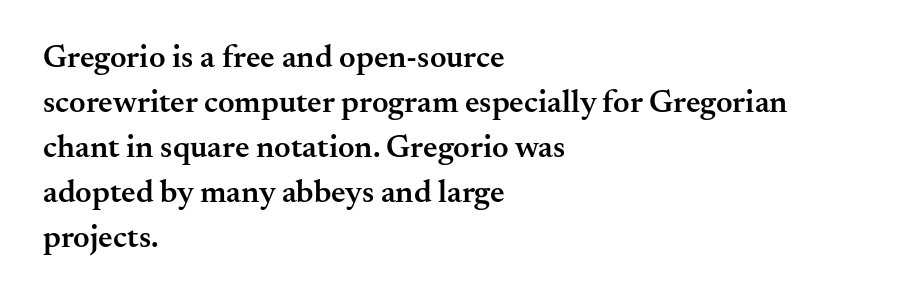
Q: Is the text bold? A: Semi-bold.
Q: Is the text italic (slanted)? A: No, it is upright.
Q: Is the typeface a serif or a sans-serif typeface? A: Serif.
Q: Is the text underlined? A: No.
Q: How is the paragraph aligned? A: Left-aligned.
Q: Is the spacing between letters normal or unusually wide? A: Normal.
Q: Is the spacing between lines tight, normal or loose? A: Normal.
Q: Width (condensed, normal, or wide)? A: Normal.
Q: Stroke contrast? A: Medium.
Q: x-height? A: Small.
Q: Monospaced? A: No.
